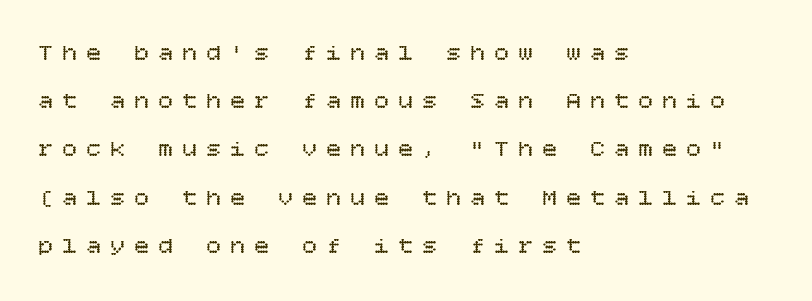
Q: Is the text bold? A: No.
Q: Is the text italic (slanted)? A: No, it is upright.
Q: Is the text underlined? A: No.
Q: How is the paragraph aligned? A: Left-aligned.
Q: Is the spacing between letters normal or unusually wide? A: Unusually wide.
Q: Is the spacing between lines tight, normal or loose? A: Loose.
